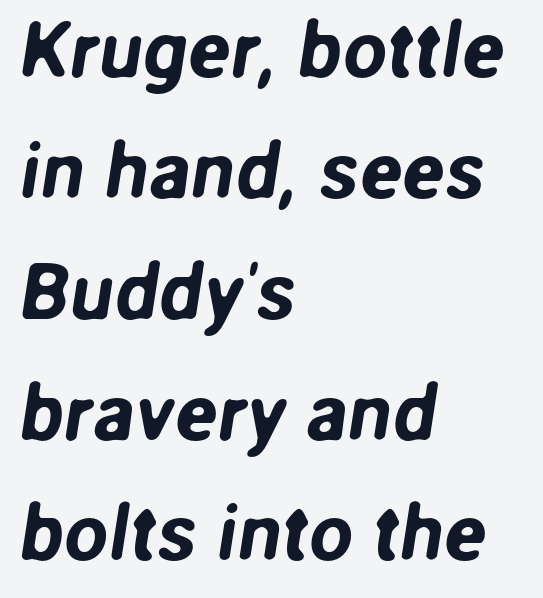
The image shows 79 px sans-serif type; set left-aligned, normal line spacing (1.53x), normal letter spacing, not underlined; low stroke contrast and a medium x-height.
